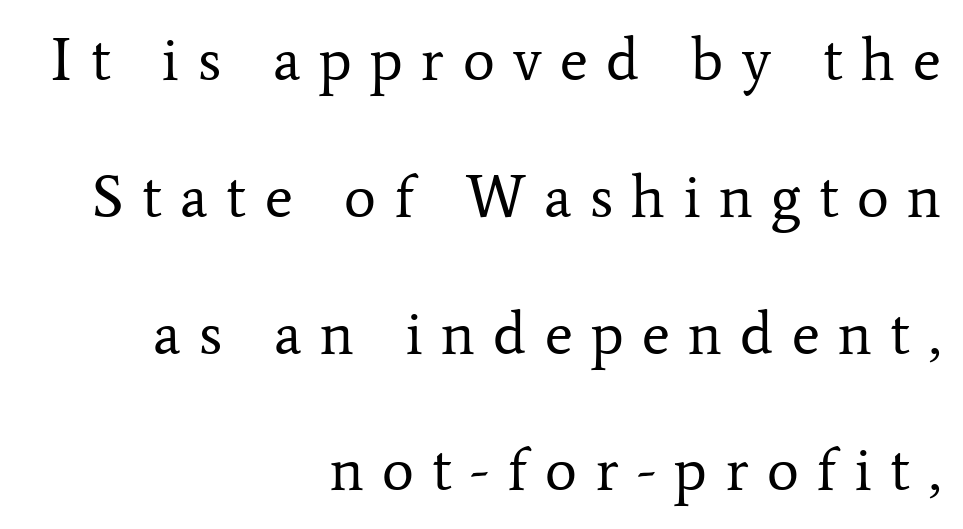
The image shows 60 px regular-weight serif type, upright; set right-aligned, loose line spacing (2.28x), unusually wide letter spacing (+0.31 em), not underlined; low stroke contrast and a medium x-height.
